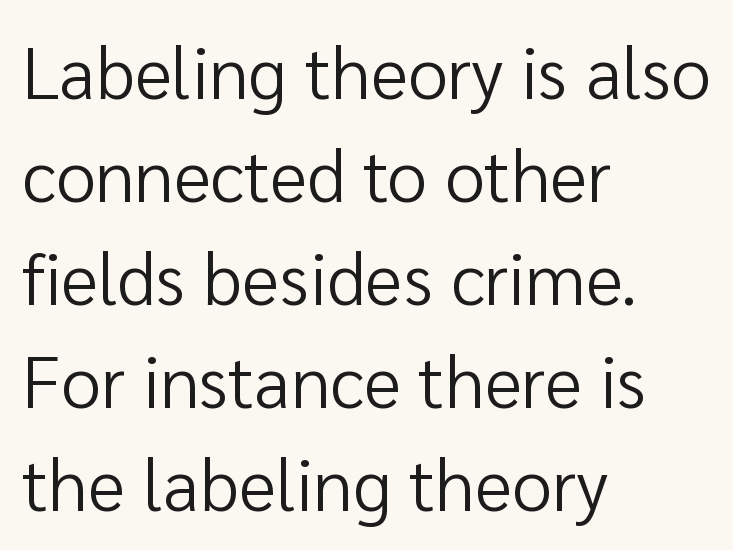
The face used here is proportionally spaced, like ordinary book or web type. The font's upright variant was chosen for this text. Left-aligned paragraph, ragged on the right. This block has exactly the height ordinary leading produces. Words float on clear page, feet unadorned.
